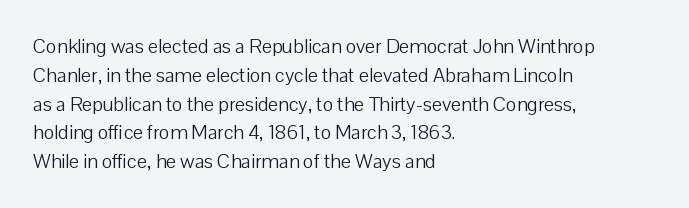
{"italic": "no", "bold": "no", "underline": "no", "align": "left", "line_spacing": "normal", "line_spacing_ratio": 1.44, "letter_spacing": "normal", "letter_spacing_em": 0.0, "glyph_px": 20}
